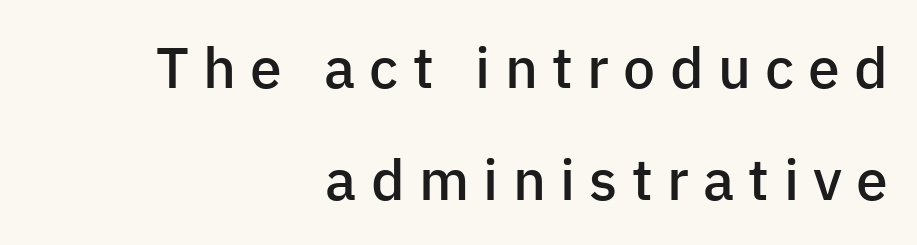
The leading is generous, giving the passage an open texture. These lines stack with their right ends in a neat column. The passage shown is typed in a proportional face where columns would drift. Moderately thickened strokes mark this as semibold type. The lettering holds an erect, upright posture throughout. Lines of text with bare space underneath.
